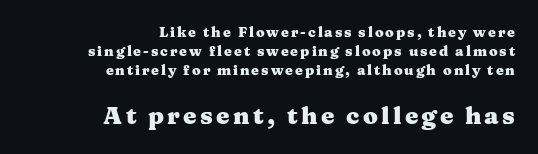
Q: Is the text bold? A: Yes.
Q: Is the text italic (slanted)? A: No, it is upright.
Q: Is the text underlined? A: No.
Q: How is the paragraph aligned? A: Right-aligned.
Q: Is the spacing between lines tight, normal or loose? A: Normal.
Q: Which block of text is set in a larger size, the first (top) or the second (bottom)? A: The second (bottom) one.
